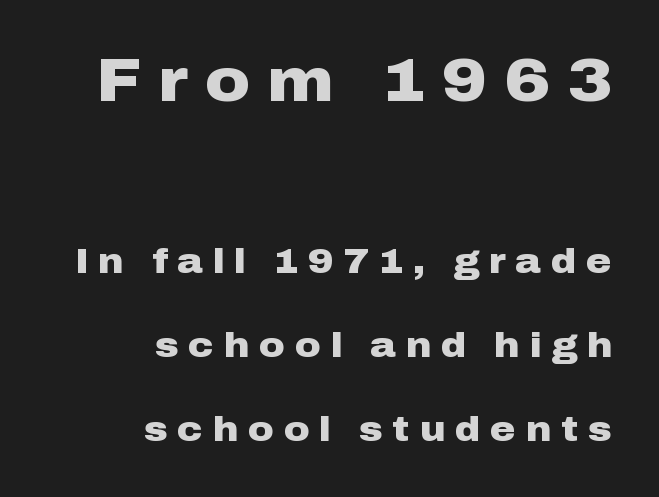
Q: Is the text bold? A: Yes.
Q: Is the text italic (slanted)? A: No, it is upright.
Q: Is the typeface a serif or a sans-serif typeface? A: Sans-serif.
Q: Is the text underlined? A: No.
Q: How is the paragraph aligned? A: Right-aligned.
Q: Is the spacing between letters normal or unusually wide? A: Unusually wide.
Q: Is the spacing between lines tight, normal or loose? A: Loose.
Q: Which block of text is set in a larger size, the first (top) or the second (bottom)? A: The first (top) one.
Q: Width (condensed, normal, or wide)? A: Wide.
Q: Stroke contrast? A: Low.
Q: x-height? A: Medium.
Q: Monospaced? A: No.
